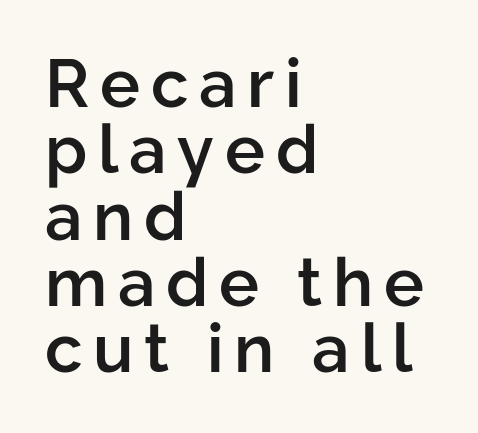
The image shows 67 px semibold sans-serif type, upright; set left-aligned, tight line spacing (0.99x), not underlined; low stroke contrast and a medium x-height.
